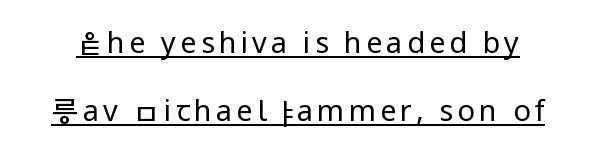
Q: Is the text bold? A: No.
Q: Is the text italic (slanted)? A: No, it is upright.
Q: Is the typeface a serif or a sans-serif typeface? A: Sans-serif.
Q: Is the text underlined? A: Yes.
Q: Is the spacing between lines tight, normal or loose? A: Loose.
Q: Width (condensed, normal, or wide)? A: Normal.
Q: Stroke contrast? A: Low.
Q: x-height? A: Medium.
Q: Monospaced? A: No.
